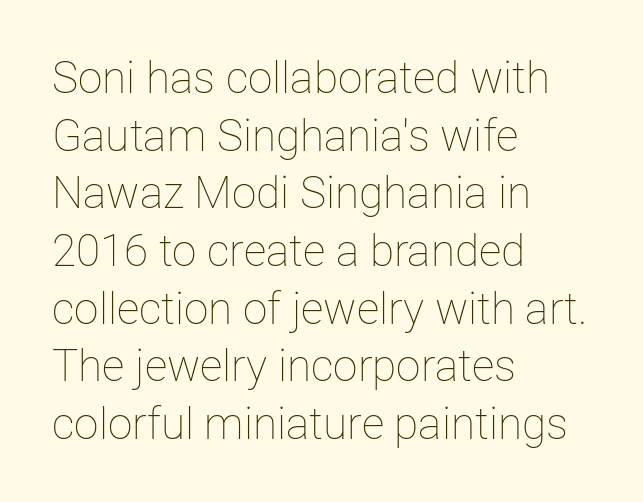
Q: Is the text bold? A: No.
Q: Is the text italic (slanted)? A: No, it is upright.
Q: Is the text underlined? A: No.
Q: How is the paragraph aligned? A: Left-aligned.
Q: Is the spacing between letters normal or unusually wide? A: Normal.
Q: Is the spacing between lines tight, normal or loose? A: Normal.
Q: Width (condensed, normal, or wide)? A: Normal.
Q: Stroke contrast? A: Low.
Q: x-height? A: Medium.
Q: Monospaced? A: No.
